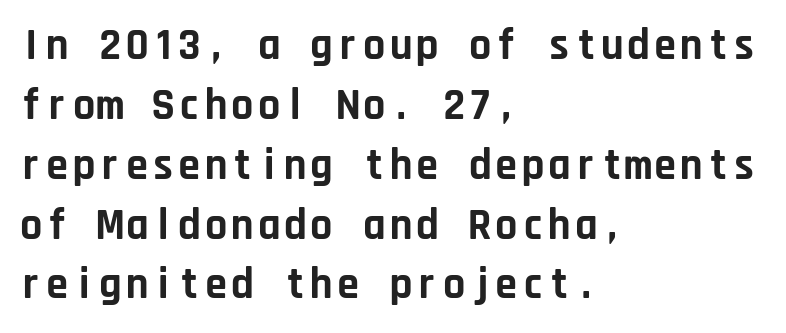
Each row of text sits above clean, open space. These words are printed bold, with thick strokes throughout. Fixed-width glyphs throughout — classic coding-font behaviour. No italicization has been applied; the sample stays upright. The passage shown has conventional tracking throughout.
